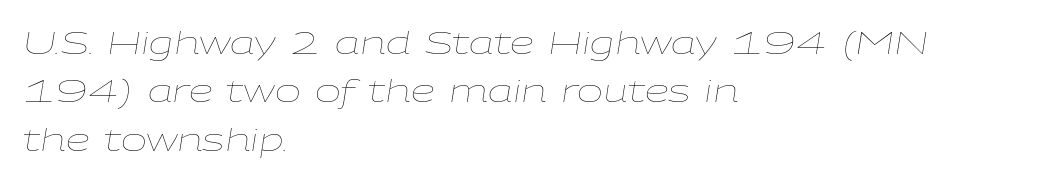
The image shows 31 px thin, wide type, italic (leaning right); set left-aligned, normal line spacing (1.56x), normal letter spacing, not underlined; low stroke contrast and a medium x-height.
